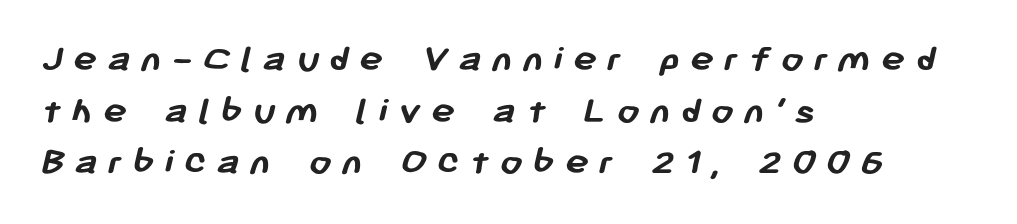
{"serif": "no", "bold": "yes", "weight": "semibold", "width": "normal", "stroke_contrast": "low", "x_height": "medium", "monospaced": "no", "underline": "no", "align": "left", "line_spacing": "normal", "line_spacing_ratio": 1.29, "letter_spacing": "wide", "letter_spacing_em": 0.25, "glyph_px": 40}
